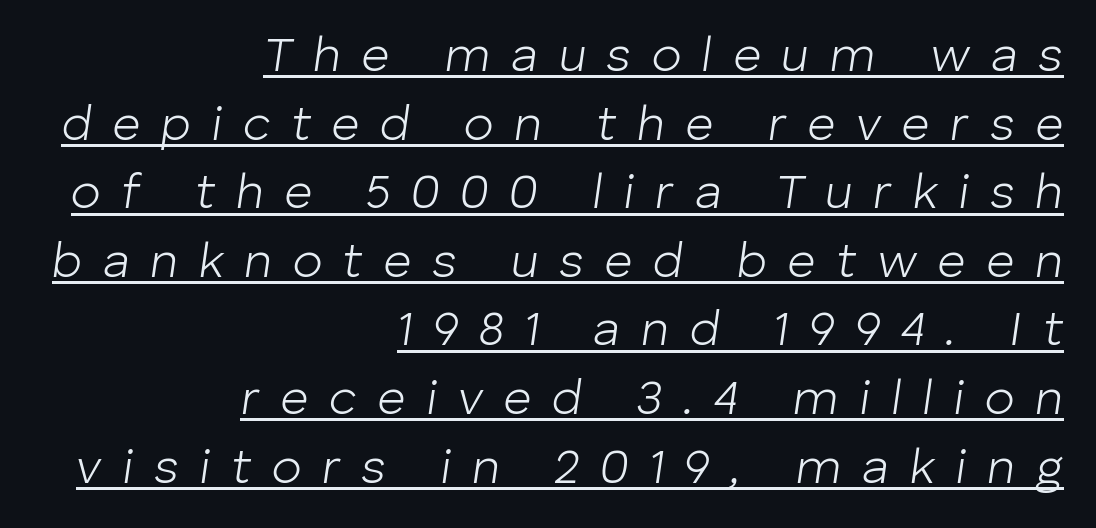
Q: Is the text bold? A: No.
Q: Is the text italic (slanted)? A: Yes, it leans right by about 8 degrees.
Q: Is the text underlined? A: Yes.
Q: How is the paragraph aligned? A: Right-aligned.
Q: Is the spacing between letters normal or unusually wide? A: Unusually wide.
Q: Is the spacing between lines tight, normal or loose? A: Normal.
Q: Width (condensed, normal, or wide)? A: Normal.
Q: Stroke contrast? A: Low.
Q: x-height? A: Medium.
Q: Monospaced? A: No.
